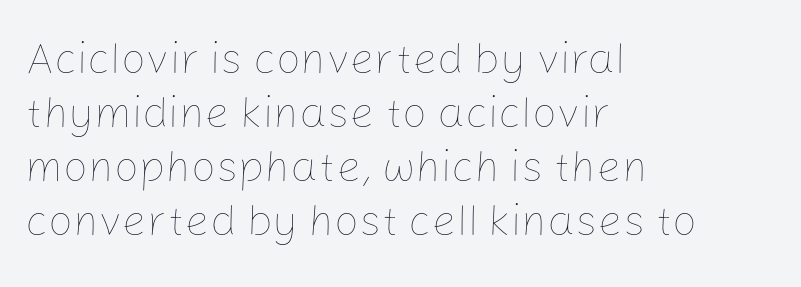
{"italic": "no", "bold": "no", "weight": "thin", "width": "normal", "stroke_contrast": "low", "x_height": "medium", "monospaced": "no", "underline": "no", "align": "left", "line_spacing_ratio": 1.23, "letter_spacing": "normal", "letter_spacing_em": 0.0, "glyph_px": 44}
